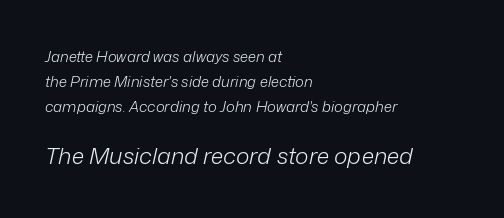
{"italic": "yes", "lean": "right", "slant_degrees": 12, "bold": "no", "underline": "no", "align": "left", "line_spacing": "normal", "line_spacing_ratio": 1.66, "letter_spacing": "normal", "letter_spacing_em": 0.0, "larger_block": "second", "size_ratio": 1.53, "glyph_px": 23}
